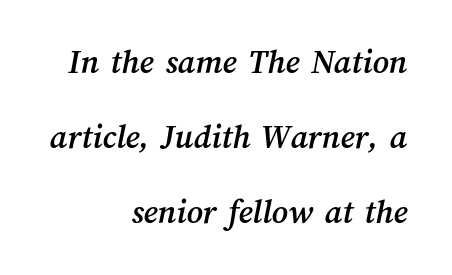
{"width": "normal", "stroke_contrast": "medium", "x_height": "medium", "monospaced": "no", "underline": "no", "align": "right", "line_spacing": "loose", "line_spacing_ratio": 2.14, "letter_spacing": "normal", "letter_spacing_em": 0.0, "glyph_px": 35}
